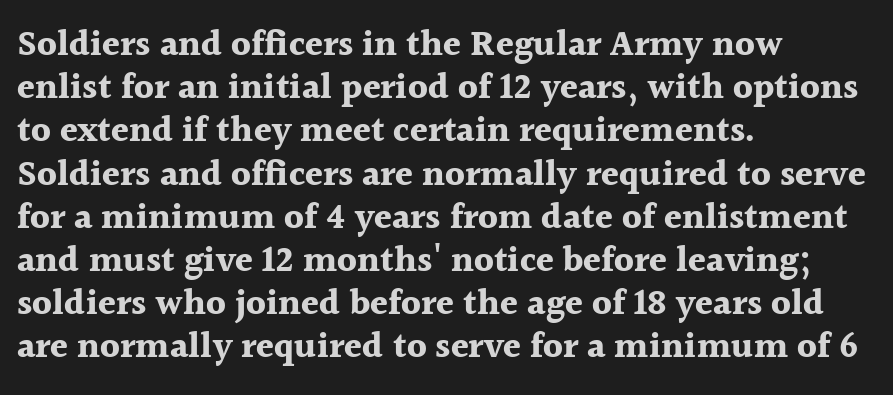
Where is the straight margin? On the left. The passage shown is typeset with a serif family. The typography opts for an upright posture over an oblique one. In terms of weight, the rendering is a true, heavy bold. Plain, unruled lines of type. Proportional: the letters do not fall into vertical columns.
